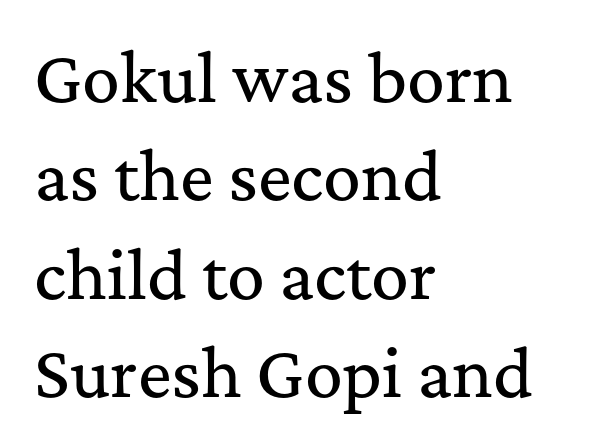
Q: Is the text italic (slanted)? A: No, it is upright.
Q: Is the typeface a serif or a sans-serif typeface? A: Serif.
Q: Is the text underlined? A: No.
Q: How is the paragraph aligned? A: Left-aligned.
Q: Is the spacing between letters normal or unusually wide? A: Normal.
Q: Is the spacing between lines tight, normal or loose? A: Normal.
Q: Width (condensed, normal, or wide)? A: Normal.
Q: Stroke contrast? A: Medium.
Q: x-height? A: Medium.
Q: Monospaced? A: No.
